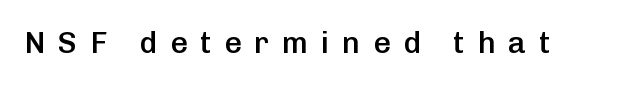
Q: Is the text bold? A: Semi-bold.
Q: Is the text italic (slanted)? A: No, it is upright.
Q: Is the typeface a serif or a sans-serif typeface? A: Sans-serif.
Q: Is the text underlined? A: No.
Q: Is the spacing between letters normal or unusually wide? A: Unusually wide.
Q: Width (condensed, normal, or wide)? A: Normal.
Q: Stroke contrast? A: Low.
Q: x-height? A: Medium.
Q: Monospaced? A: No.
